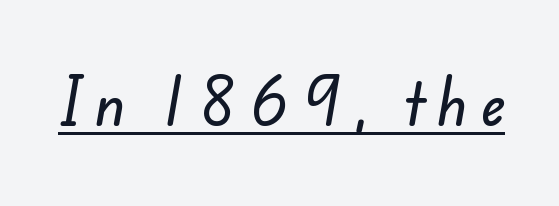
{"serif": "no", "width": "normal", "stroke_contrast": "low", "x_height": "small", "monospaced": "no", "underline": "yes", "letter_spacing": "wide", "letter_spacing_em": 0.24, "glyph_px": 55}
